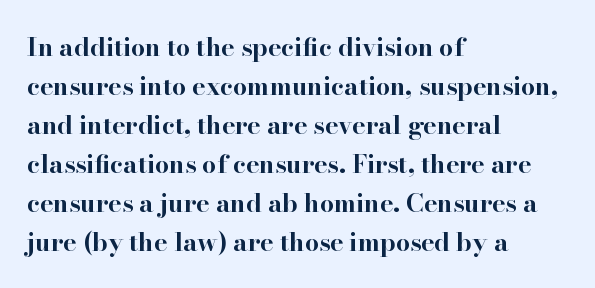
{"italic": "no", "bold": "yes", "underline": "no", "align": "left", "line_spacing": "normal", "line_spacing_ratio": 1.56, "letter_spacing": "normal", "letter_spacing_em": 0.0, "glyph_px": 25}
